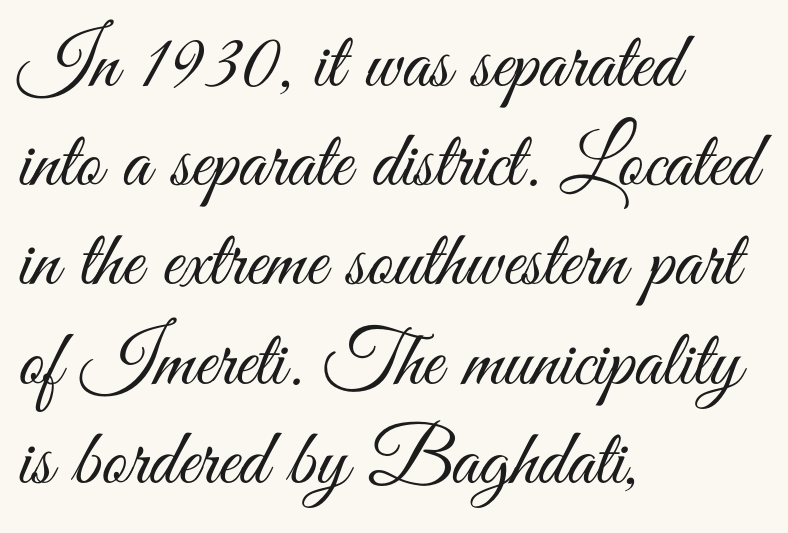
The letters carry no serifs — their stems end cleanly without finishing strokes. Think of a printed novel: that variable character pitch is what you see here. Underlining? Definitely not there. The ragged edge is on the right, which tells us the setting is flush left.
